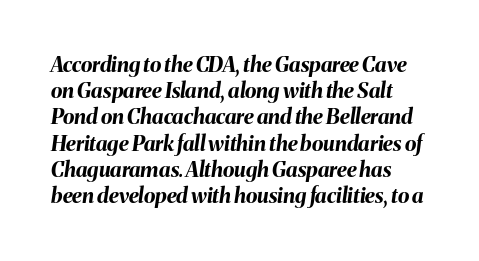
{"italic": "yes", "lean": "right", "slant_degrees": 8, "bold": "yes", "underline": "no", "line_spacing": "normal", "line_spacing_ratio": 1.25, "letter_spacing": "normal", "letter_spacing_em": 0.0, "glyph_px": 21}
